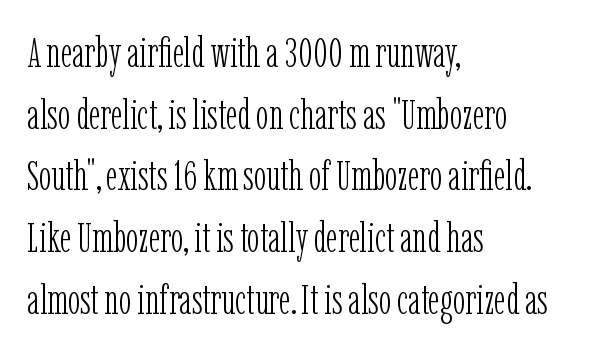
The image shows 42 px light, condensed serif type, upright; set left-aligned, normal line spacing (1.47x), normal letter spacing, not underlined; low stroke contrast and a medium x-height.
